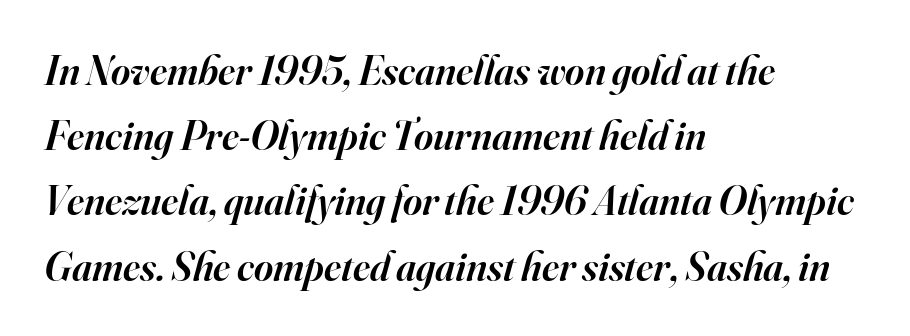
Q: Is the text bold? A: Semi-bold.
Q: Is the text italic (slanted)? A: Yes, it leans right by about 16 degrees.
Q: Is the typeface a serif or a sans-serif typeface? A: Serif.
Q: Is the text underlined? A: No.
Q: How is the paragraph aligned? A: Left-aligned.
Q: Is the spacing between letters normal or unusually wide? A: Normal.
Q: Is the spacing between lines tight, normal or loose? A: Normal.
Q: Width (condensed, normal, or wide)? A: Normal.
Q: Stroke contrast? A: High.
Q: x-height? A: Small.
Q: Monospaced? A: No.
